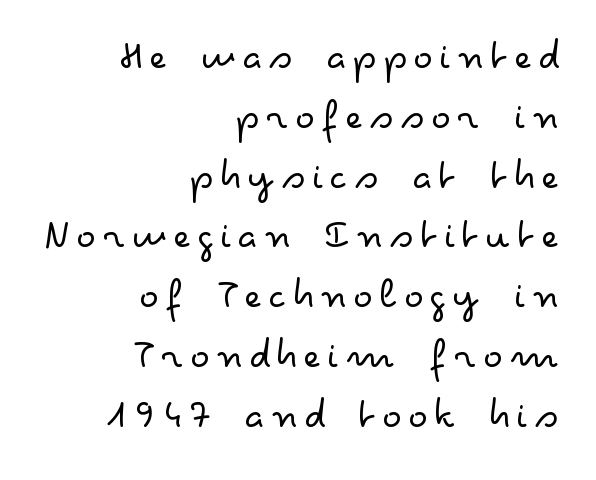
The image shows 46 px light, wide sans-serif type, upright; set right-aligned, normal line spacing (1.3x), not underlined; low stroke contrast and a small x-height.
